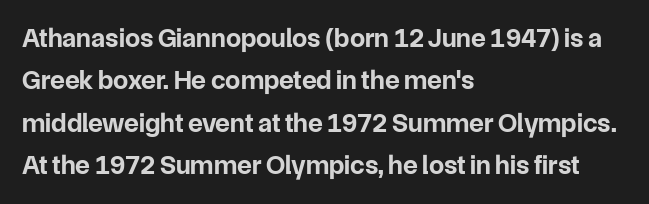
The image shows 27 px bold type, upright; set left-aligned, normal line spacing (1.57x), normal letter spacing, not underlined.
